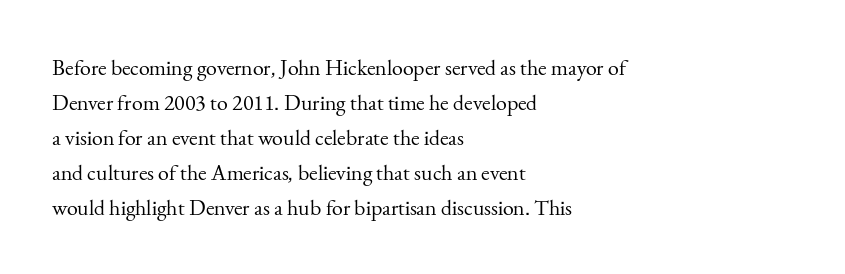
Every stem runs plumb, perpendicular to the baseline. Ink coverage per letter is moderate at most. Does extra space separate the letters? No, they use regular spacing. Line starts are locked; line ends wander. If you measured baseline to baseline, you'd find a middling distance.
